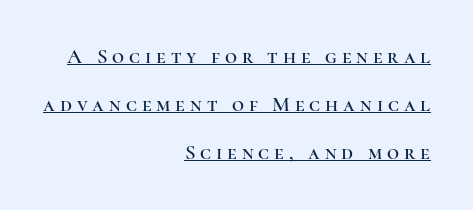
{"italic": "no", "underline": "yes", "align": "right", "line_spacing": "loose", "line_spacing_ratio": 2.29, "letter_spacing": "wide", "letter_spacing_em": 0.23, "glyph_px": 21}
